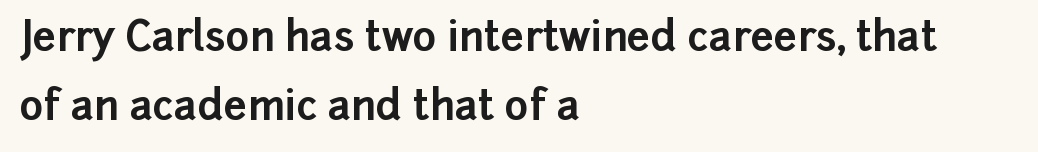
The image shows 41 px bold sans-serif type, upright; set left-aligned, normal line spacing (1.69x), normal letter spacing, not underlined; low stroke contrast and a medium x-height.
